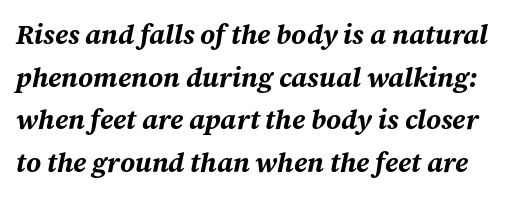
The image shows 27 px bold type, italic (leaning right); set normal line spacing (1.58x), normal letter spacing, not underlined.
